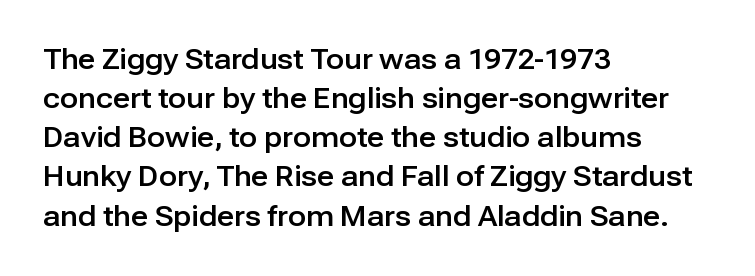
The image shows 27 px text type, upright; set left-aligned, normal line spacing (1.45x), normal letter spacing, not underlined.
